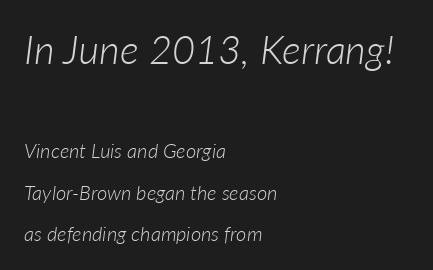
Line beginnings align vertically; line endings do not. Looks like regular typesetting: each glyph gets only the width it needs. The area under the type is left untouched. The passage shown has conventional tracking throughout.
